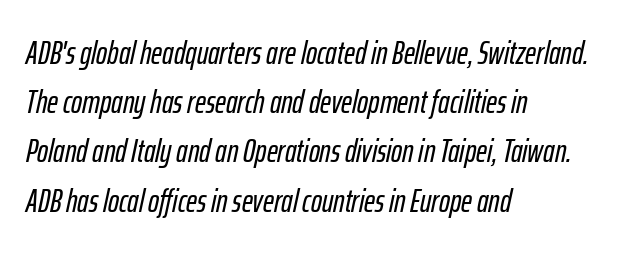
The image shows 33 px condensed type, italic (leaning right); set left-aligned, normal line spacing (1.49x), normal letter spacing, not underlined; low stroke contrast and a medium x-height.
